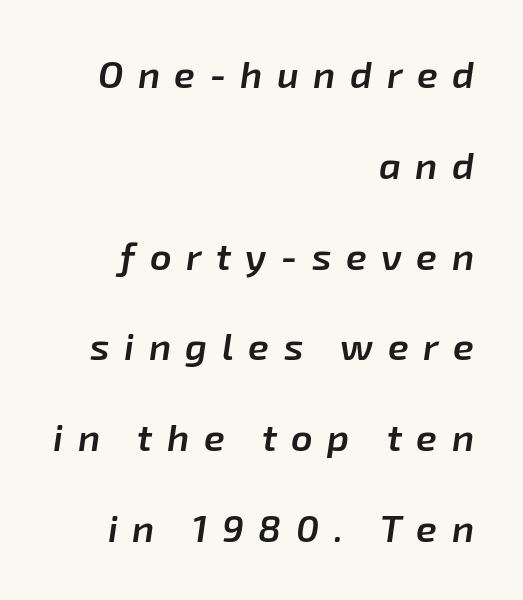
{"italic": "yes", "lean": "right", "slant_degrees": 8, "bold": "semi", "weight": "semibold", "width": "normal", "stroke_contrast": "low", "x_height": "medium", "monospaced": "no", "underline": "no", "align": "right", "line_spacing": "loose", "line_spacing_ratio": 2.39, "letter_spacing": "wide", "letter_spacing_em": 0.38, "glyph_px": 38}
